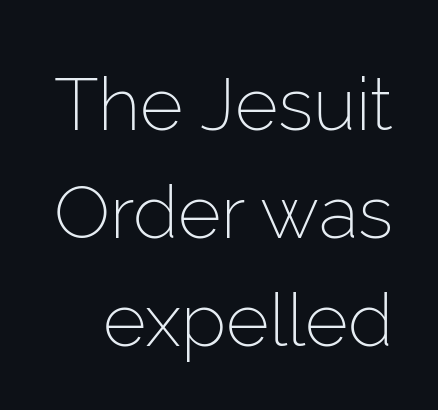
Rule under the text: the space is simply empty. Varying glyph widths throughout — classic text-font behaviour. Serifs: no, the terminals of the letterforms are clean. Vertically, the passage feels balanced, rows spaced as you'd expect.
